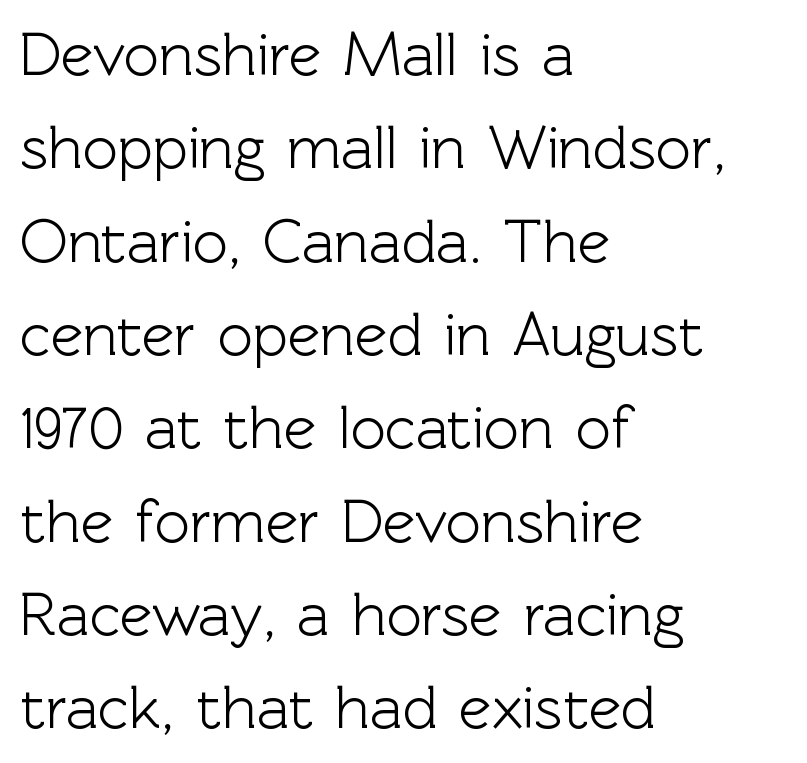
Here the glyphs are tracked normally, forming tight word shapes. Do the characters align in a grid? No, the font is proportional. Rendered with straight, roman letterforms. In CSS terms this would be text-align: left. Words float on clear page, feet unadorned.
